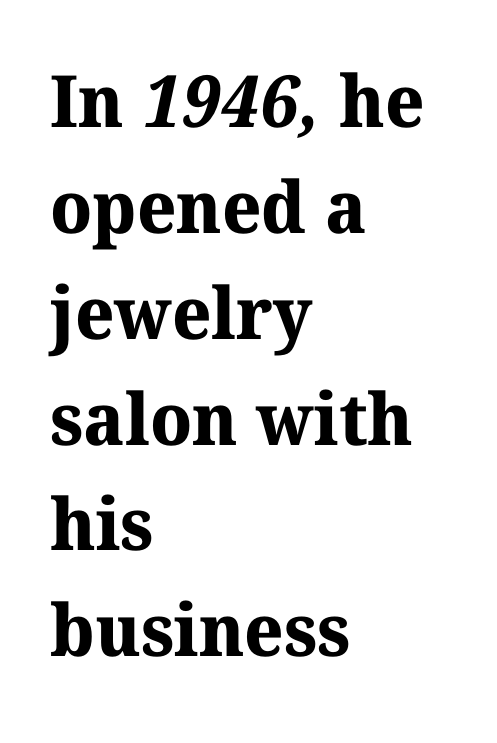
Q: Is the text bold? A: Yes.
Q: Is the typeface a serif or a sans-serif typeface? A: Serif.
Q: Is the text underlined? A: No.
Q: How is the paragraph aligned? A: Left-aligned.
Q: Is the spacing between letters normal or unusually wide? A: Normal.
Q: Is the spacing between lines tight, normal or loose? A: Normal.
Q: Width (condensed, normal, or wide)? A: Normal.
Q: Stroke contrast? A: Medium.
Q: x-height? A: Medium.
Q: Monospaced? A: No.
